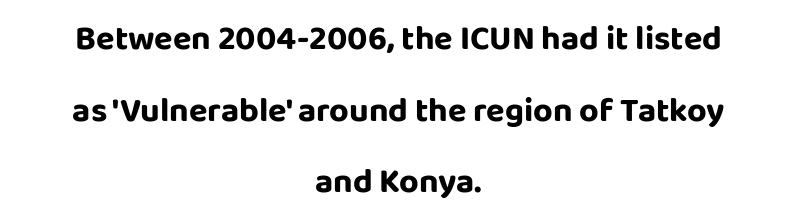
The image shows 34 px sans-serif type, upright; set centered, loose line spacing (2.11x), normal letter spacing, not underlined; low stroke contrast and a large x-height.
